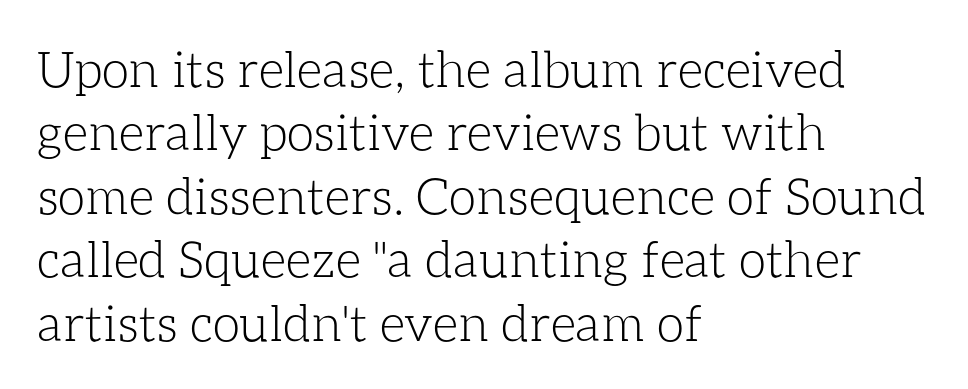
The image shows 50 px light type, upright; set left-aligned, normal line spacing (1.27x), normal letter spacing, not underlined; low stroke contrast and a medium x-height.
